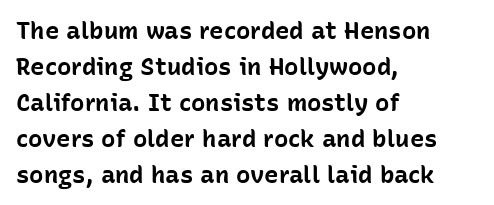
Q: Is the text bold? A: Yes.
Q: Is the text italic (slanted)? A: No, it is upright.
Q: Is the text underlined? A: No.
Q: How is the paragraph aligned? A: Left-aligned.
Q: Is the spacing between letters normal or unusually wide? A: Normal.
Q: Is the spacing between lines tight, normal or loose? A: Normal.
